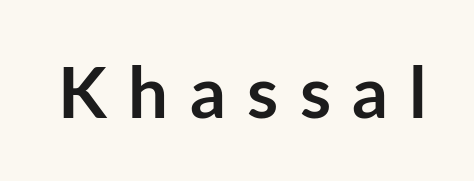
{"serif": "no", "italic": "no", "bold": "yes", "weight": "semibold", "width": "normal", "stroke_contrast": "low", "x_height": "medium", "monospaced": "no", "underline": "no", "letter_spacing": "wide", "letter_spacing_em": 0.3, "glyph_px": 71}
